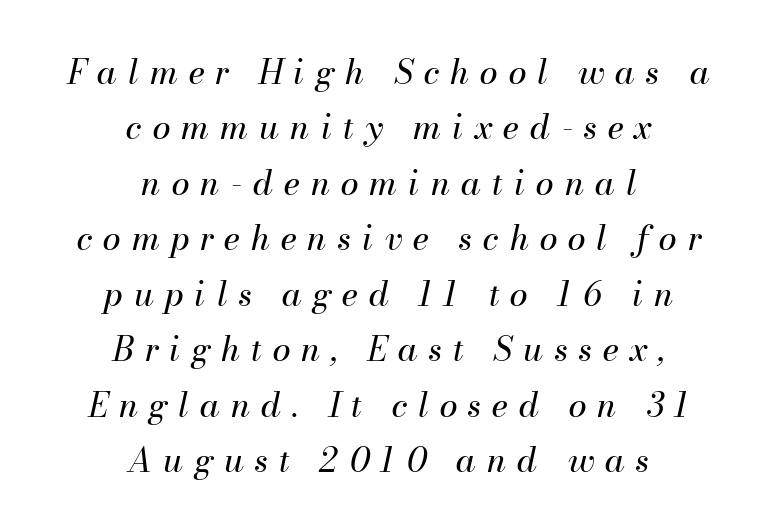
The image shows 33 px regular-weight type, italic (leaning right); set centered, normal line spacing (1.68x), unusually wide letter spacing (+0.33 em), not underlined; medium stroke contrast and a small x-height.
